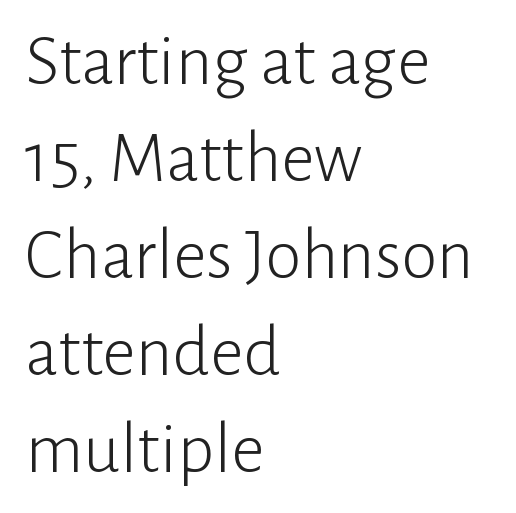
Q: Is the text bold? A: No.
Q: Is the text italic (slanted)? A: No, it is upright.
Q: Is the typeface a serif or a sans-serif typeface? A: Sans-serif.
Q: Is the text underlined? A: No.
Q: How is the paragraph aligned? A: Left-aligned.
Q: Is the spacing between letters normal or unusually wide? A: Normal.
Q: Is the spacing between lines tight, normal or loose? A: Normal.
Q: Width (condensed, normal, or wide)? A: Normal.
Q: Stroke contrast? A: Low.
Q: x-height? A: Medium.
Q: Monospaced? A: No.
